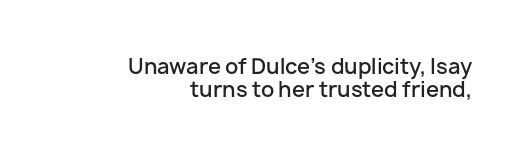
Reading down the column, the eye jumps only a short way to each next line. The gap between lines stays unmarked. The face used here is a semibold: visibly heavier than regular, lighter than bold. Teacher's note: observe the even right margin — that is flush-right alignment.
